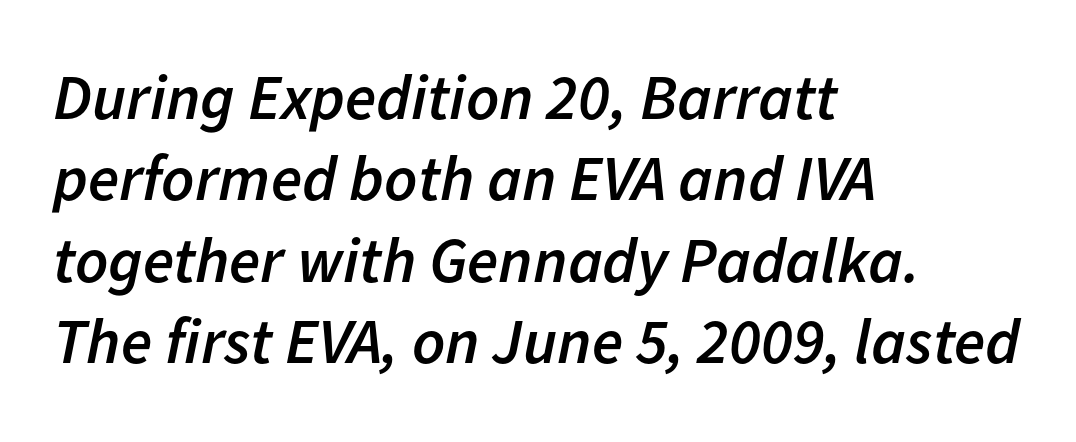
Honestly, the letter spacing is just normal — you wouldn't notice it. Weight check: semibold — heavier than regular, not quite bold. Horizontally, the lines are justified to the leading edge only. Each letter keeps its own natural width here, so spacing adapts to shape.
